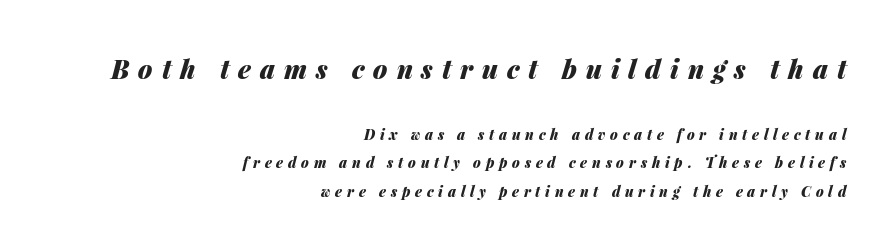
Q: Is the text bold? A: Yes.
Q: Is the text italic (slanted)? A: Yes, it leans right by about 14 degrees.
Q: Is the text underlined? A: No.
Q: How is the paragraph aligned? A: Right-aligned.
Q: Is the spacing between letters normal or unusually wide? A: Unusually wide.
Q: Is the spacing between lines tight, normal or loose? A: Loose.
Q: Which block of text is set in a larger size, the first (top) or the second (bottom)? A: The first (top) one.
